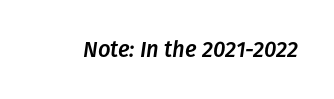
Q: Is the text italic (slanted)? A: Yes, it leans right by about 8 degrees.
Q: Is the text underlined? A: No.
Q: Is the spacing between letters normal or unusually wide? A: Normal.
